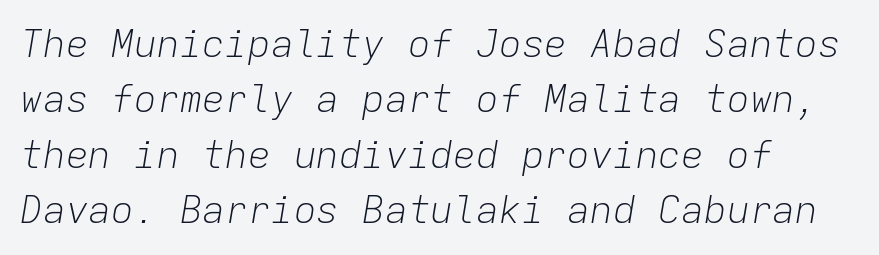
Leading matches the norm, producing a regular column. The glyphs look as if they've been sheared to an angle. Stem width sits at or under what a default text font uses. Compared with typical body copy, the letter spacing here is the same.
